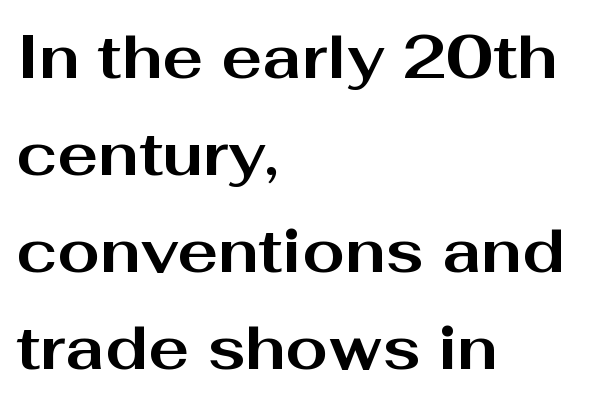
{"serif": "no", "italic": "no", "bold": "yes", "weight": "bold", "width": "wide", "stroke_contrast": "medium", "x_height": "medium", "monospaced": "no", "underline": "no", "align": "left", "line_spacing": "normal", "line_spacing_ratio": 1.59, "letter_spacing": "normal", "letter_spacing_em": 0.0, "glyph_px": 61}
